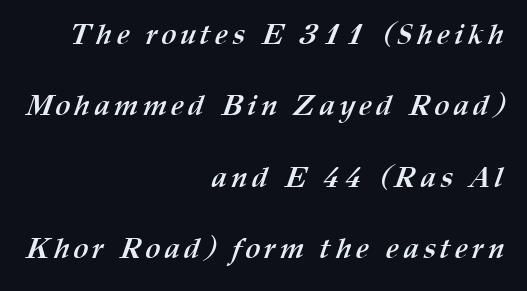
The image shows 29 px semibold type; set right-aligned, loose line spacing (2.46x), not underlined; medium stroke contrast and a medium x-height.
